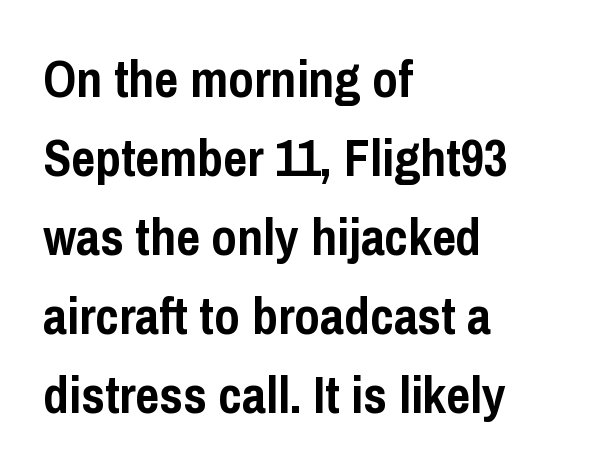
{"serif": "no", "italic": "no", "bold": "yes", "weight": "semibold", "width": "condensed", "stroke_contrast": "low", "x_height": "medium", "monospaced": "no", "underline": "no", "align": "left", "line_spacing": "normal", "line_spacing_ratio": 1.52, "letter_spacing": "normal", "letter_spacing_em": 0.0, "glyph_px": 52}
